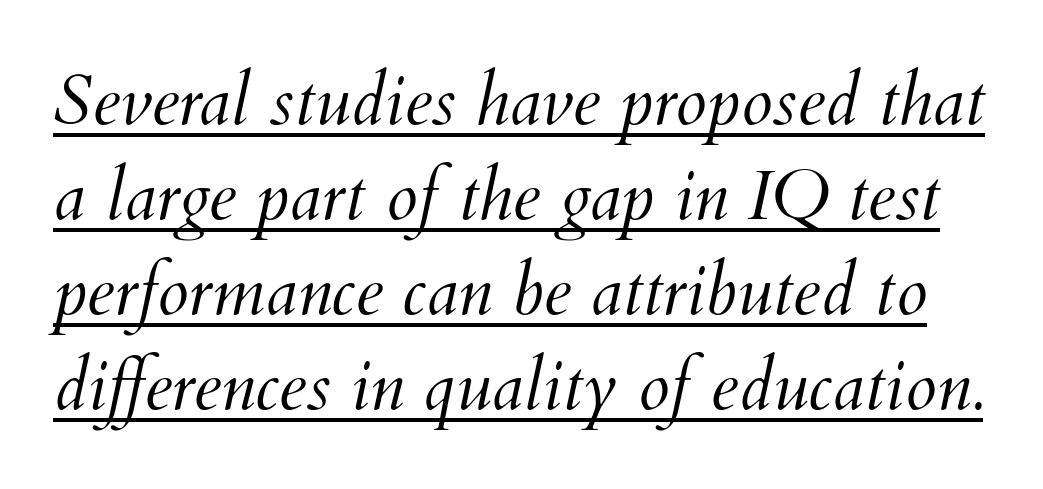
The whole block is typeset with a tilt. Quick note: underline on. Think of a printed novel: that variable character pitch is what you see here. Compared with a typical body face, this is equally light or lighter still. Successive baselines arrive at the customary interval.
